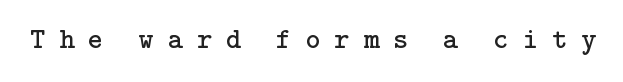
The image shows 29 px regular-weight serif type, upright; set unusually wide letter spacing (+0.48 em), not underlined; low stroke contrast and a medium x-height.
